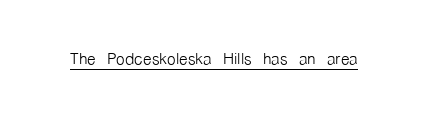
{"italic": "no", "bold": "no", "underline": "yes", "letter_spacing": "normal", "letter_spacing_em": 0.0, "glyph_px": 22}
